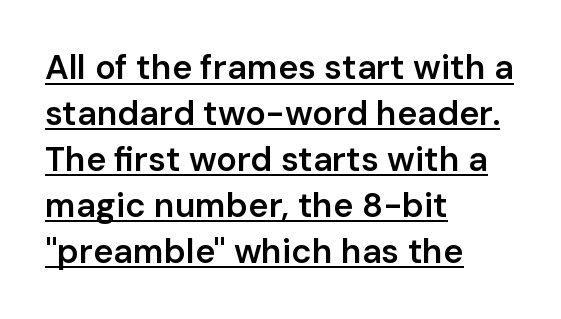
{"serif": "no", "italic": "no", "bold": "semi", "weight": "semibold", "width": "normal", "stroke_contrast": "low", "x_height": "medium", "monospaced": "no", "underline": "yes", "align": "left", "line_spacing": "normal", "line_spacing_ratio": 1.35, "letter_spacing": "normal", "letter_spacing_em": 0.0, "glyph_px": 34}
